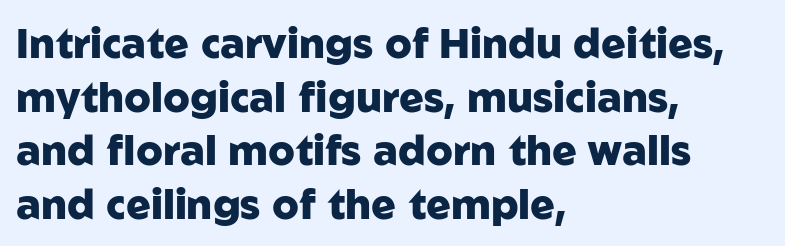
The image shows 41 px heavy sans-serif type, upright; set left-aligned, normal line spacing (1.31x), normal letter spacing, not underlined; low stroke contrast and a medium x-height.
